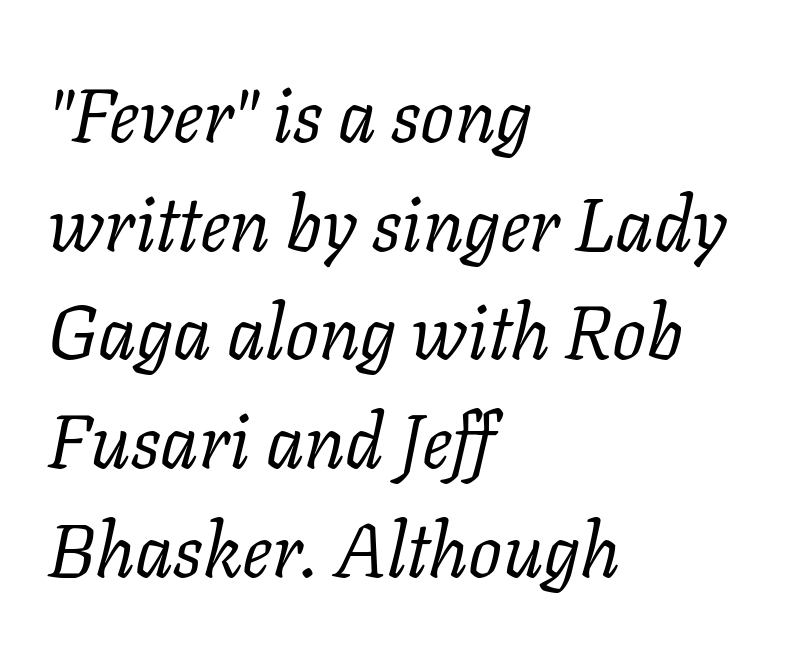
Q: Is the text bold? A: No.
Q: Is the text italic (slanted)? A: Yes, it leans right by about 11 degrees.
Q: Is the typeface a serif or a sans-serif typeface? A: Serif.
Q: Is the text underlined? A: No.
Q: How is the paragraph aligned? A: Left-aligned.
Q: Is the spacing between letters normal or unusually wide? A: Normal.
Q: Is the spacing between lines tight, normal or loose? A: Normal.
Q: Width (condensed, normal, or wide)? A: Normal.
Q: Stroke contrast? A: Low.
Q: x-height? A: Medium.
Q: Monospaced? A: No.
